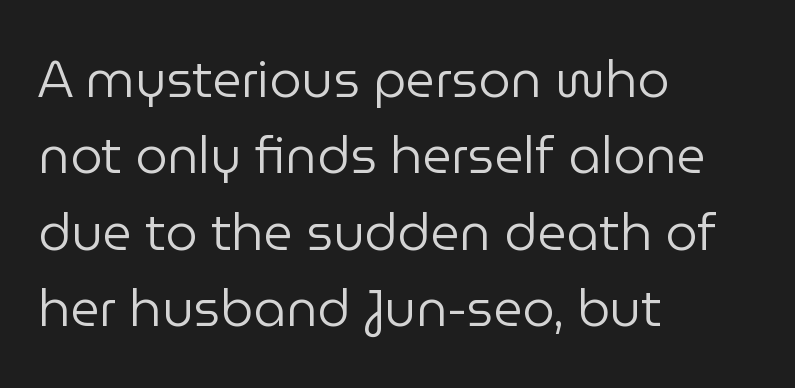
Unlike a traditional serif, this face leaves its strokes unadorned. If you measured baseline to baseline, you'd find a middling distance. Type without underlining. The passage shown is typed in a proportional face where columns would drift.
